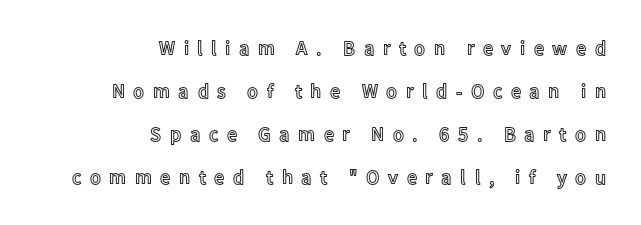
The setting favours the right margin, as signatures and pull-quotes sometimes do. This rendering features lettering with no underline. The line-height multiplier appears high, well above default. Posture: straight, roman, zero tilt. Compared with typical body copy, the letter spacing here is much looser.
